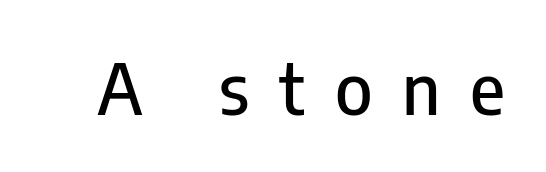
The image shows 71 px condensed sans-serif type, upright; set unusually wide letter spacing (+0.42 em), not underlined; low stroke contrast and a medium x-height.
